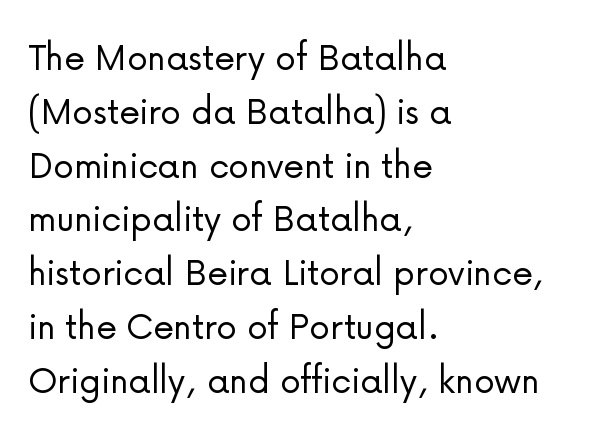
Q: Is the text bold? A: No.
Q: Is the text italic (slanted)? A: No, it is upright.
Q: Is the typeface a serif or a sans-serif typeface? A: Sans-serif.
Q: Is the text underlined? A: No.
Q: How is the paragraph aligned? A: Left-aligned.
Q: Is the spacing between letters normal or unusually wide? A: Normal.
Q: Is the spacing between lines tight, normal or loose? A: Normal.
Q: Width (condensed, normal, or wide)? A: Normal.
Q: Stroke contrast? A: Low.
Q: x-height? A: Medium.
Q: Monospaced? A: No.
